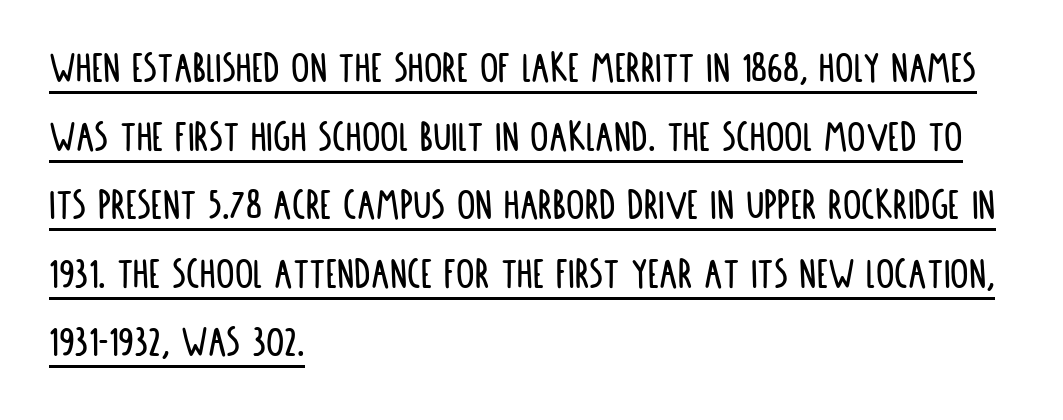
No extra tracking has been applied to these lines. Here the designer chose a conventional face with non-uniform glyph widths. Does the leading feel generous? No, just average. Each line of the rendering has a horizontal stroke beneath the glyphs. Does the lettering tilt? It doesn't — this is upright.
